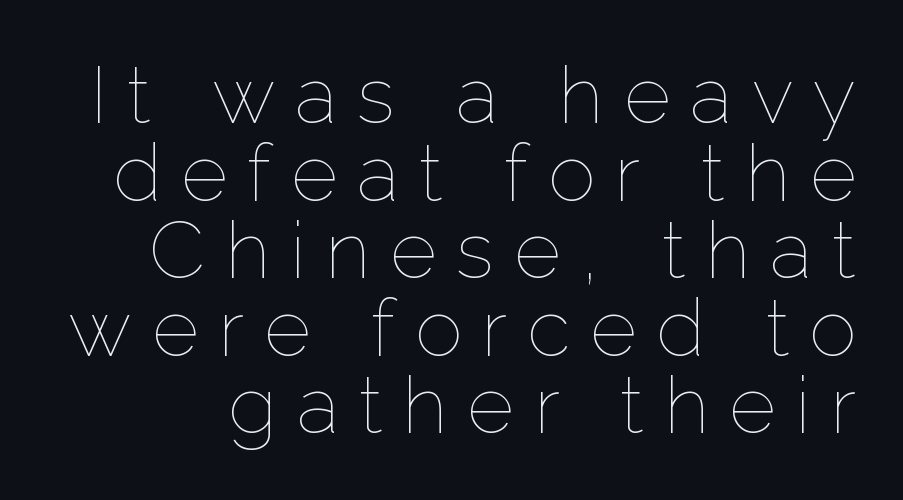
{"italic": "no", "bold": "no", "weight": "thin", "width": "normal", "stroke_contrast": "low", "x_height": "medium", "monospaced": "no", "underline": "no", "line_spacing": "tight", "line_spacing_ratio": 0.97, "letter_spacing": "wide", "letter_spacing_em": 0.25, "glyph_px": 80}
